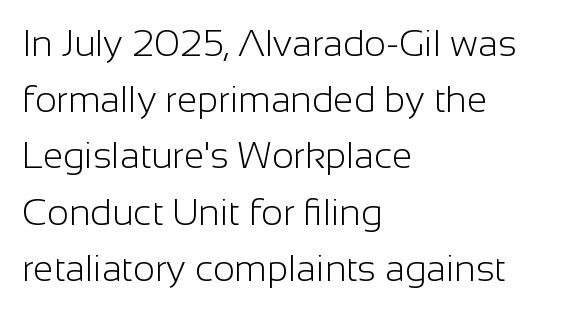
Every row of glyphs begins at an identical x-position on the left. Posture: vertical. Think of a printed novel: that variable character pitch is what you see here. The weight would be labelled regular, book, light, or lighter still.
